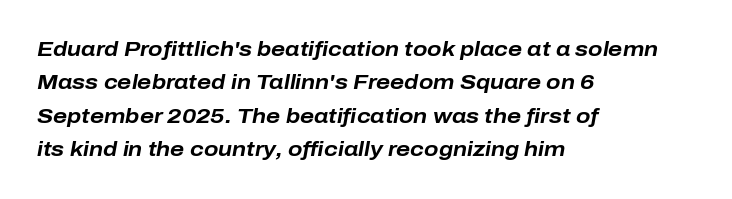
Casual observation: everything's shoved over to the left. Students, observe: this is what conventionally led text looks like. In terms of posture, this sample is oblique. The tracking reads as untouched default to a designer's eye.
